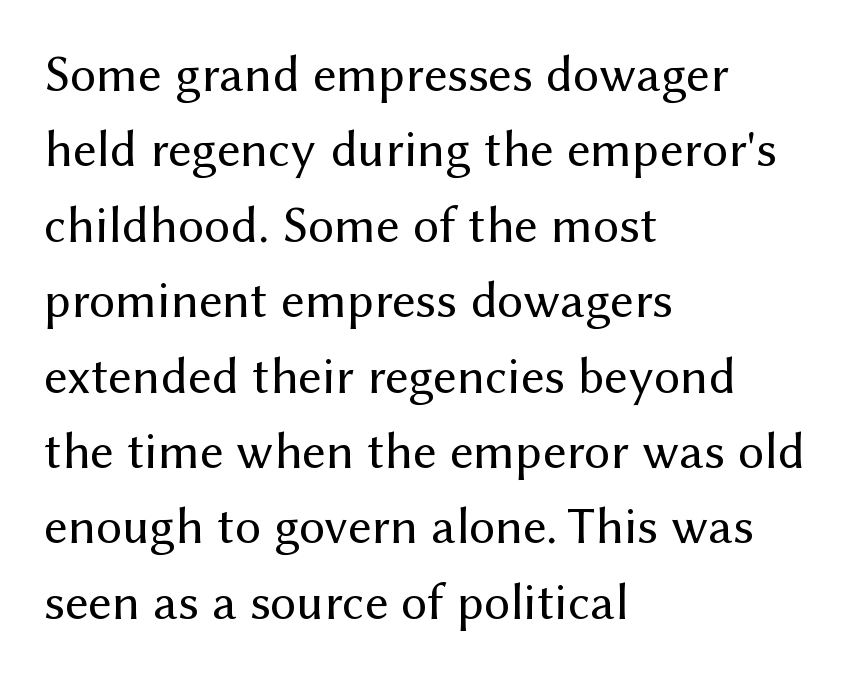
Letterform terminals end flat and unadorned throughout the passage. You could not count columns in this text — the font is proportionally spaced. The rows are spaced the way most documents space them. Inter-character spacing is left at the font's built-in metrics. Is the stroke heavy? The answer is a plain regular-or-lighter.
